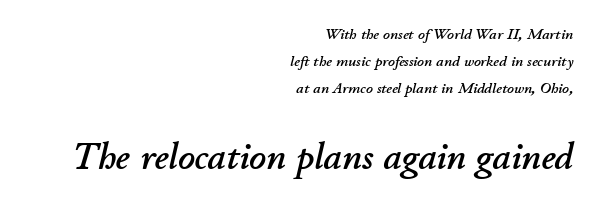
Emphasis-style slanted type is in use. Spacing verdict: proportional, widths tailored to each character. The ragged edge is on the left, which tells us the setting is flush right. Look at the glyph heights: the lower group is clearly the bigger setting. A bare baseline throughout the passage. Honestly, the letter spacing is just normal — you wouldn't notice it.
